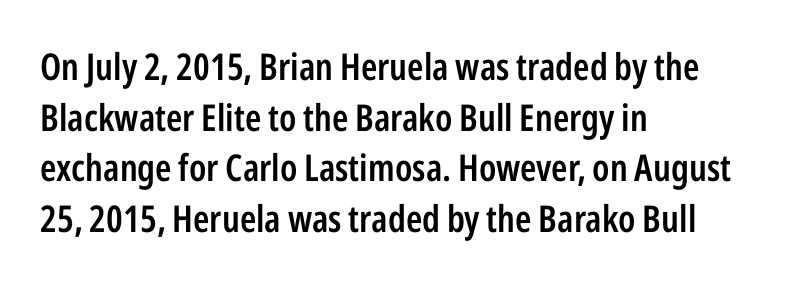
The image shows 37 px semibold, condensed sans-serif type, upright; set left-aligned, normal line spacing (1.37x), normal letter spacing, not underlined; low stroke contrast and a medium x-height.
